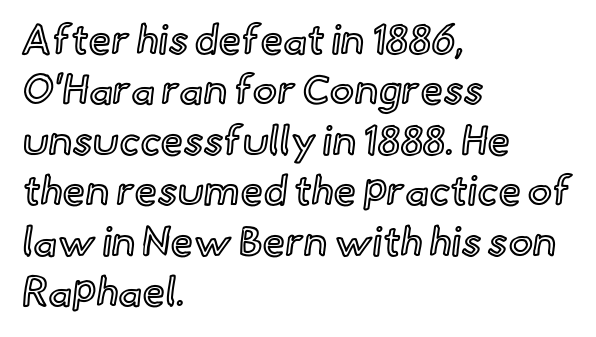
{"width": "normal", "x_height": "small", "monospaced": "no", "underline": "no", "align": "left", "line_spacing_ratio": 1.23, "letter_spacing": "normal", "letter_spacing_em": 0.0, "glyph_px": 41}
